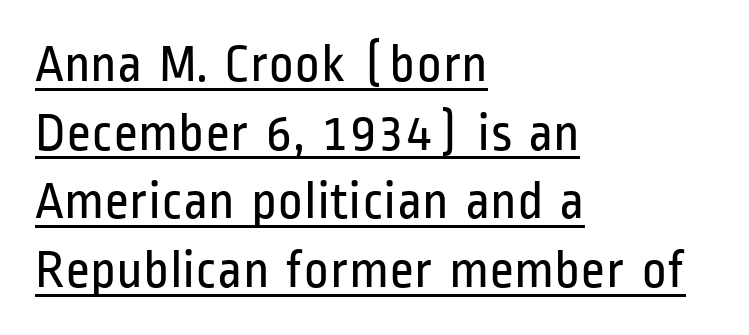
Classification — sans serif. Does extra space separate the letters? No, they use regular spacing. Is this a fixed-width face? No — the glyphs have proportional, varying widths. Vertical strokes here are truly vertical. Looks like someone drew a line under every word here. Notice how descenders clear the ascenders below comfortably — that's standard leading.
